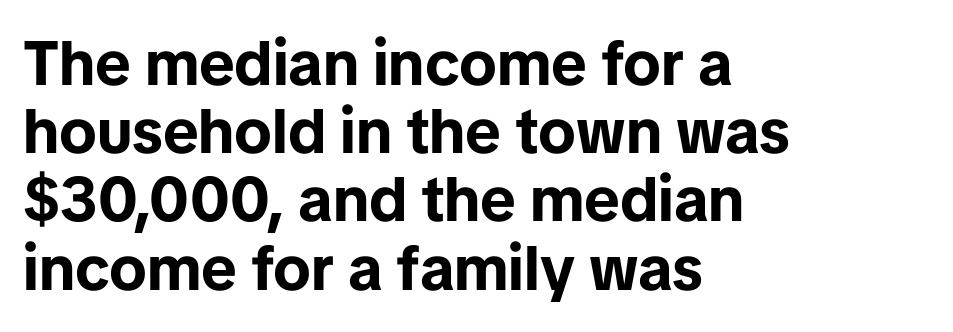
Q: Is the text bold? A: Yes.
Q: Is the text italic (slanted)? A: No, it is upright.
Q: Is the typeface a serif or a sans-serif typeface? A: Sans-serif.
Q: Is the text underlined? A: No.
Q: How is the paragraph aligned? A: Left-aligned.
Q: Is the spacing between letters normal or unusually wide? A: Normal.
Q: Is the spacing between lines tight, normal or loose? A: Tight.
Q: Width (condensed, normal, or wide)? A: Normal.
Q: Stroke contrast? A: Low.
Q: x-height? A: Medium.
Q: Monospaced? A: No.
